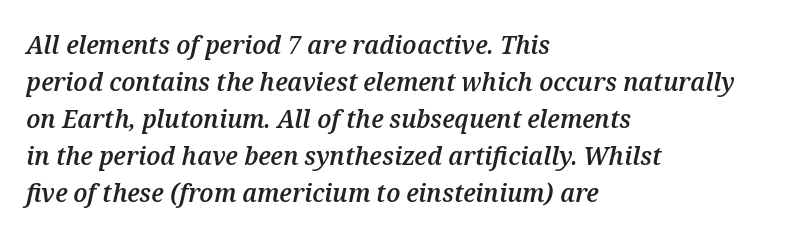
Q: Is the text bold? A: Semi-bold.
Q: Is the text italic (slanted)? A: Yes, it leans right by about 12 degrees.
Q: Is the text underlined? A: No.
Q: How is the paragraph aligned? A: Left-aligned.
Q: Is the spacing between letters normal or unusually wide? A: Normal.
Q: Is the spacing between lines tight, normal or loose? A: Normal.
